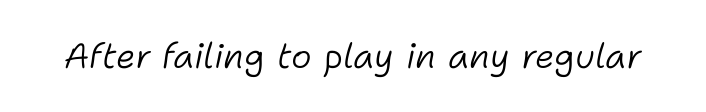
Weight class: somewhere from thin through regular. Does the lettering tilt? It does — this is italic. Think of a printed novel: that variable character pitch is what you see here. This sample uses plain, unmodified letter spacing.
